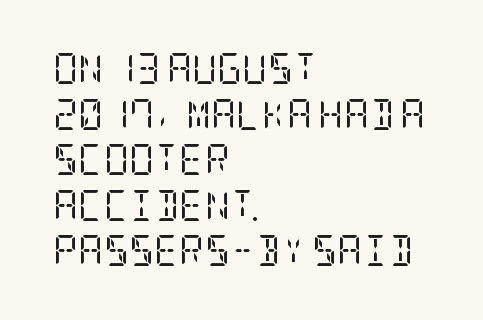
The image shows 31 px regular-weight, condensed serif type, upright; set left-aligned, normal line spacing (1.47x), normal letter spacing, not underlined; low stroke contrast and a large x-height.
